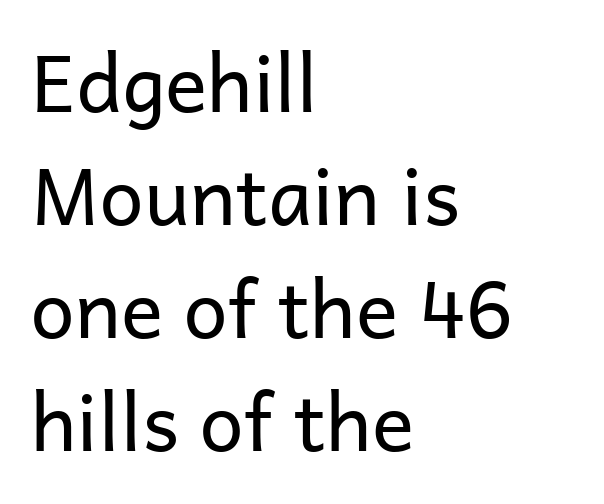
Each letter keeps its own natural width here, so spacing adapts to shape. You could call the tracking neutral — neither tight nor loose. Successive baselines arrive at the customary interval. The cut favours lightness, reaching ordinary text weight at its darkest. Each line starts at the same left margin while the right side varies.
